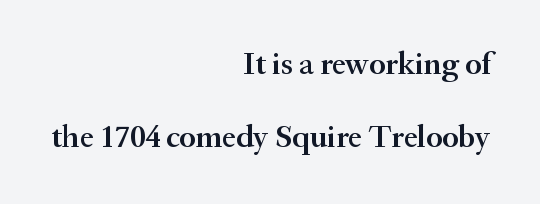
Q: Is the text bold? A: Semi-bold.
Q: Is the text italic (slanted)? A: No, it is upright.
Q: Is the typeface a serif or a sans-serif typeface? A: Serif.
Q: Is the text underlined? A: No.
Q: How is the paragraph aligned? A: Right-aligned.
Q: Is the spacing between letters normal or unusually wide? A: Normal.
Q: Is the spacing between lines tight, normal or loose? A: Loose.
Q: Width (condensed, normal, or wide)? A: Normal.
Q: Stroke contrast? A: Medium.
Q: x-height? A: Small.
Q: Monospaced? A: No.
